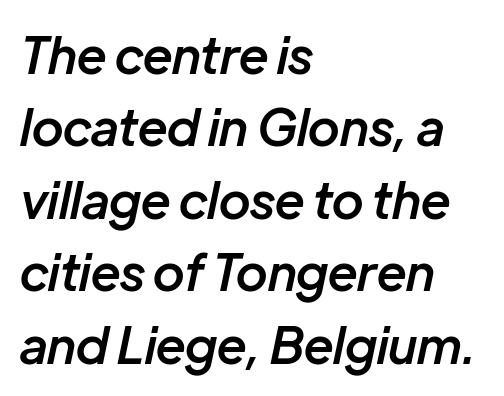
Q: Is the text bold? A: Semi-bold.
Q: Is the text italic (slanted)? A: Yes, it leans right by about 12 degrees.
Q: Is the text underlined? A: No.
Q: How is the paragraph aligned? A: Left-aligned.
Q: Is the spacing between letters normal or unusually wide? A: Normal.
Q: Is the spacing between lines tight, normal or loose? A: Normal.
Q: Width (condensed, normal, or wide)? A: Normal.
Q: Stroke contrast? A: Low.
Q: x-height? A: Medium.
Q: Monospaced? A: No.
